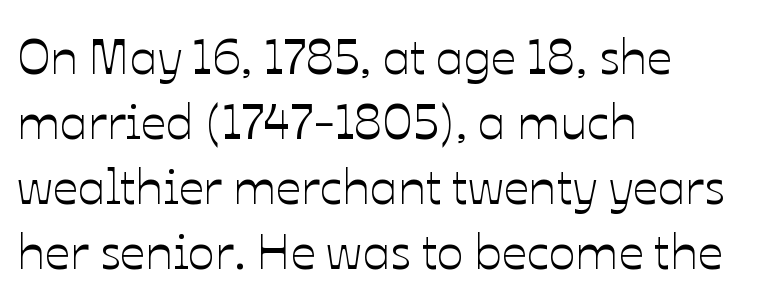
Note the varied advance widths — an 'i' is clearly narrower than an 'm'. A typesetter would call this leading conventional body-copy spacing. Upright lettering throughout. The specimen omits any rule beneath the text block's lines. A student would call this left alignment; a typographer would say flush left, rag right. Students, note that the glyphs here touch the page at normal intervals.
